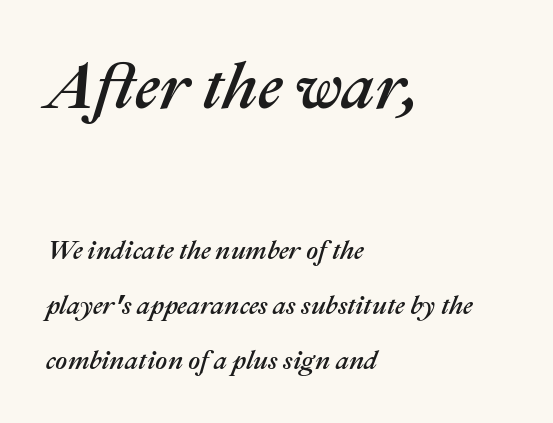
The image shows 65 px text type, italic (leaning right); set left-aligned, loose line spacing (2.1x), normal letter spacing, not underlined; the first (top) block is 2.5x larger; medium stroke contrast and a medium x-height.
